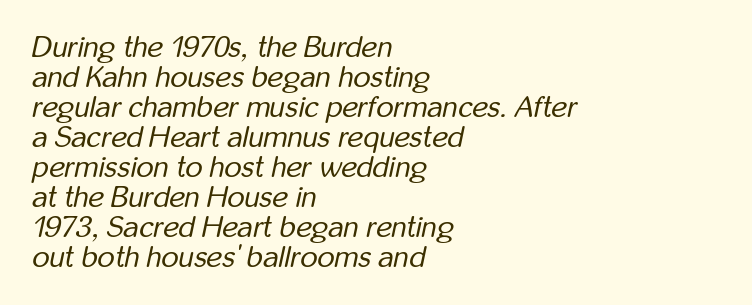
{"italic": "yes", "lean": "right", "slant_degrees": 12, "bold": "no", "weight": "regular", "width": "condensed", "stroke_contrast": "low", "x_height": "medium", "monospaced": "no", "underline": "no", "align": "left", "line_spacing": "tight", "line_spacing_ratio": 1.0, "letter_spacing": "normal", "letter_spacing_em": 0.0, "glyph_px": 30}
